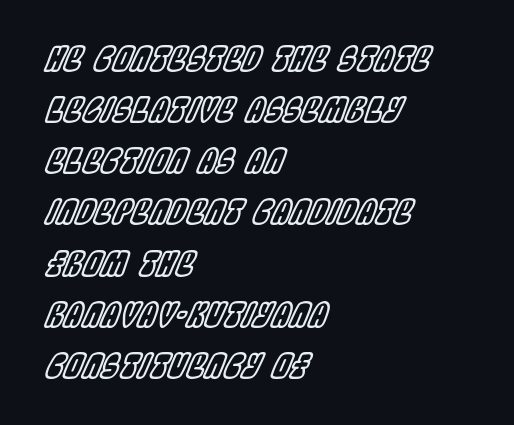
These lines keep a tight, regular rhythm from letter to letter. Proportional: the letters do not fall into vertical columns. Emphasis-style slanted type is in use. Check under the words: just untouched page. Each line starts at the same left margin while the right side varies.
